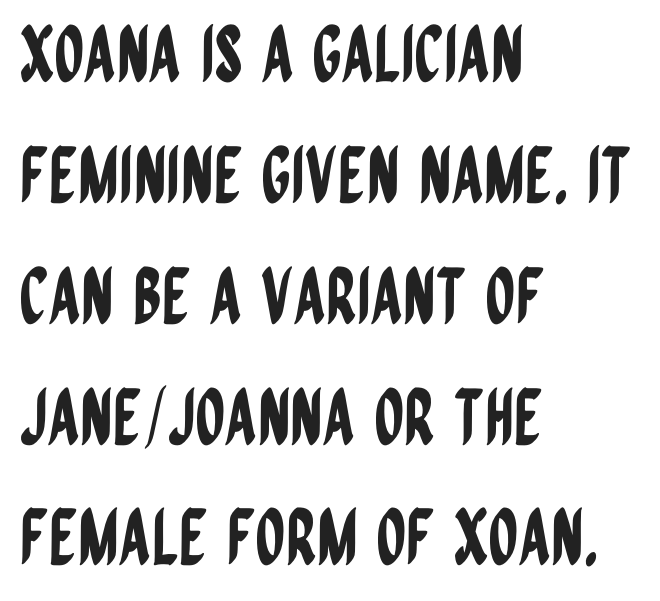
A classic flush-left, rag-right setting is used for this passage. Vertically, the passage feels balanced, rows spaced as you'd expect. Note the varied advance widths — an 'i' is clearly narrower than an 'm'. Unlike a traditional serif, this face leaves its strokes unadorned. How are the letters spaced? Ordinarily, with no added tracking.
